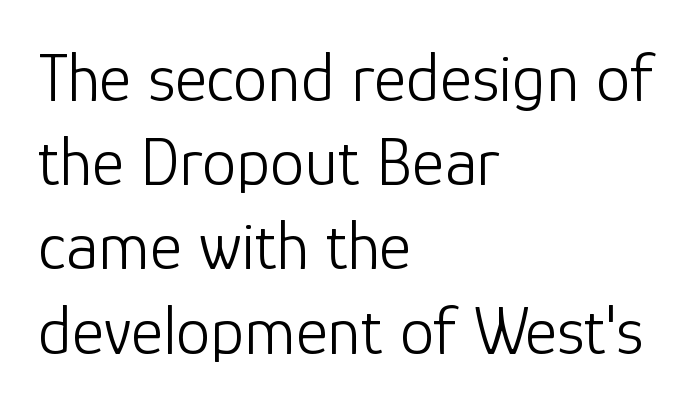
{"serif": "no", "italic": "no", "bold": "no", "weight": "light", "width": "normal", "stroke_contrast": "low", "x_height": "medium", "monospaced": "no", "underline": "no", "align": "left", "line_spacing_ratio": 1.22, "letter_spacing": "normal", "letter_spacing_em": 0.0, "glyph_px": 69}
